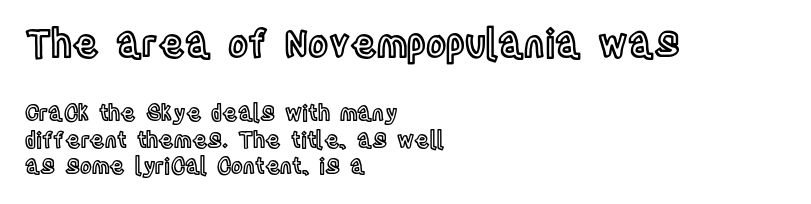
This is roman type, the default non-slanted kind. The typesetter chose a ragged-right arrangement here. Note the varied advance widths — an 'i' is clearly narrower than an 'm'. A typesetter would call this zero additional tracking.
